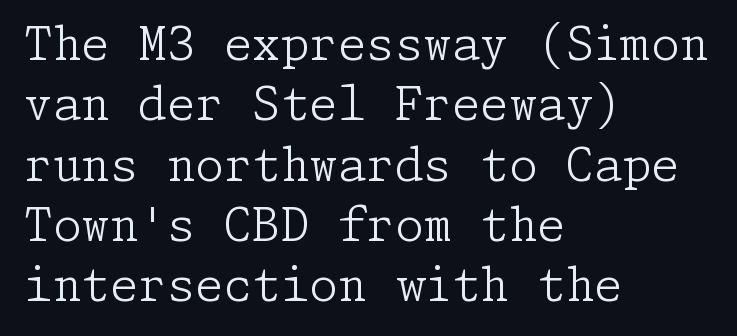
The image shows 46 px light serif type, upright; set left-aligned, normal line spacing (1.31x), normal letter spacing, not underlined; low stroke contrast and a medium x-height.
